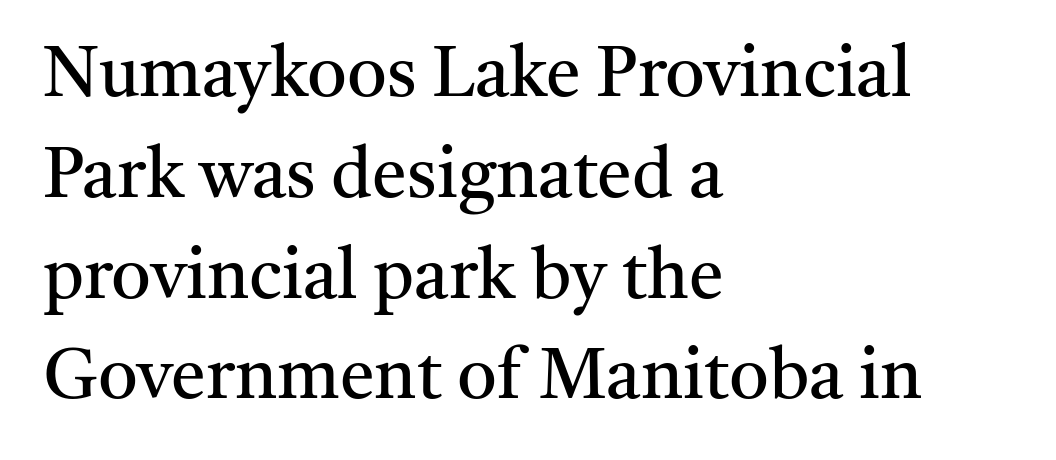
Ordinary non-slanted type is in use. Horizontally, the lines are justified to the leading edge only. Plain, unruled lines of type. This reads as an unemphasized weight, regular at the heaviest.
